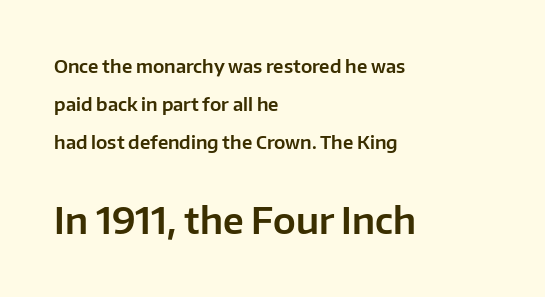
Q: Is the text italic (slanted)? A: No, it is upright.
Q: Is the typeface a serif or a sans-serif typeface? A: Sans-serif.
Q: Is the text underlined? A: No.
Q: How is the paragraph aligned? A: Left-aligned.
Q: Is the spacing between letters normal or unusually wide? A: Normal.
Q: Is the spacing between lines tight, normal or loose? A: Loose.
Q: Which block of text is set in a larger size, the first (top) or the second (bottom)? A: The second (bottom) one.
Q: Width (condensed, normal, or wide)? A: Normal.
Q: Stroke contrast? A: Low.
Q: x-height? A: Medium.
Q: Monospaced? A: No.
